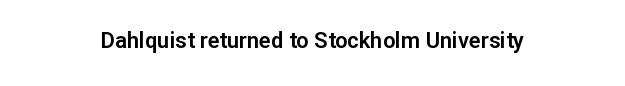
The image shows 22 px text type, upright; set centered, normal letter spacing, not underlined.
